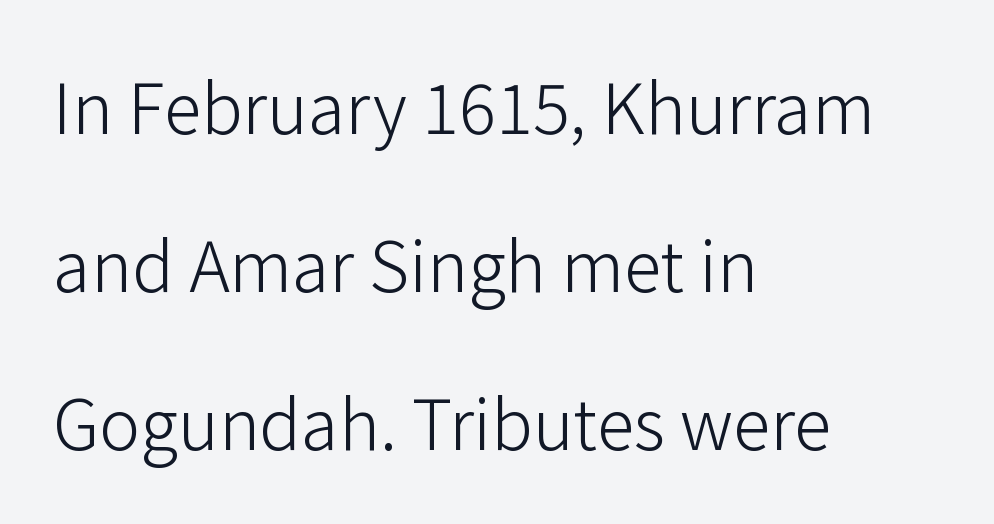
Nothing sits at the stroke ends, so this counts as sans-serif. The space beneath each line is pristine and unruled. The rag falls on the right side of this text block. Characters remain perfectly vertical along every line.
